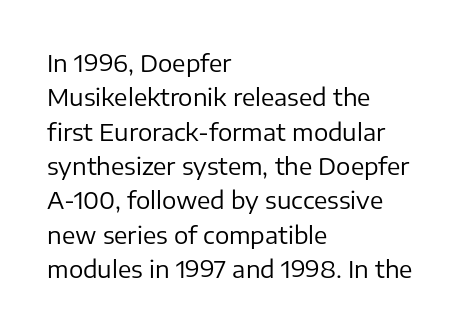
Vertical stems look standard width or narrower in stroke. Default kerning and tracking; the words read as compact shapes. These lines are set flush left with a ragged right edge. The baseline area is clear.
